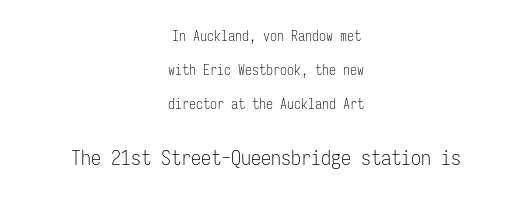
The image shows 20 px text type, upright; set centered, loose line spacing (2.44x), normal letter spacing, not underlined; the second (bottom) block is 1.43x larger.
